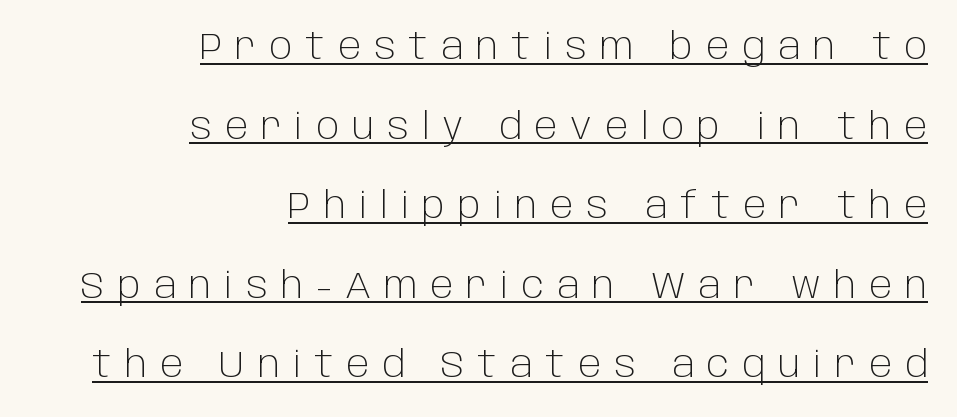
{"serif": "no", "italic": "no", "bold": "no", "weight": "light", "width": "normal", "stroke_contrast": "low", "x_height": "large", "monospaced": "no", "underline": "yes", "align": "right", "line_spacing": "loose", "line_spacing_ratio": 2.21, "letter_spacing": "wide", "letter_spacing_em": 0.36, "glyph_px": 36}
